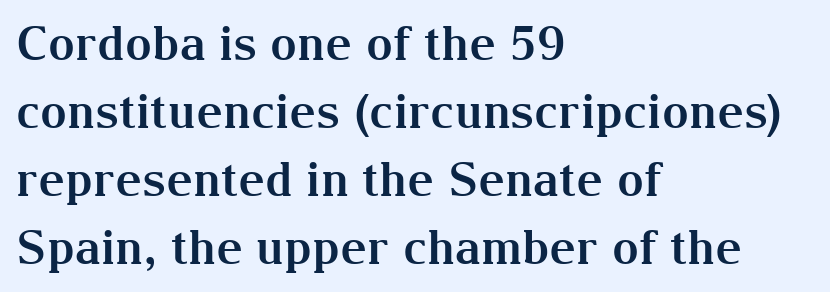
Q: Is the text bold? A: Yes.
Q: Is the text italic (slanted)? A: No, it is upright.
Q: Is the typeface a serif or a sans-serif typeface? A: Serif.
Q: Is the text underlined? A: No.
Q: How is the paragraph aligned? A: Left-aligned.
Q: Is the spacing between letters normal or unusually wide? A: Normal.
Q: Is the spacing between lines tight, normal or loose? A: Normal.
Q: Width (condensed, normal, or wide)? A: Normal.
Q: Stroke contrast? A: Medium.
Q: x-height? A: Medium.
Q: Monospaced? A: No.
